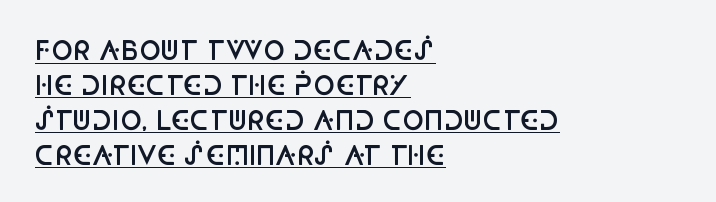
The image shows 26 px text type, upright; set left-aligned, normal line spacing (1.34x), normal letter spacing, underlined.
